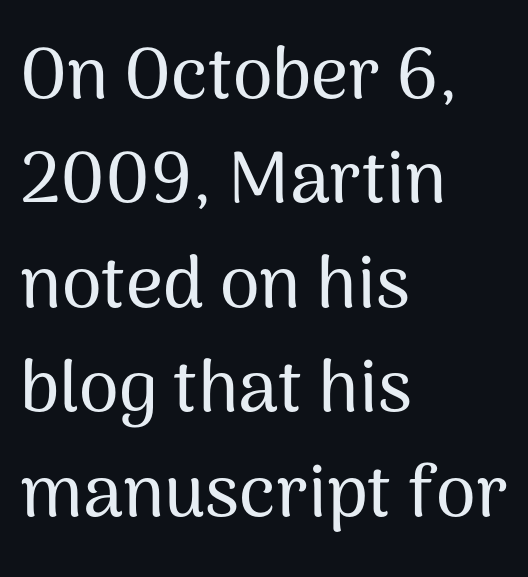
Q: Is the text italic (slanted)? A: No, it is upright.
Q: Is the typeface a serif or a sans-serif typeface? A: Sans-serif.
Q: Is the text underlined? A: No.
Q: How is the paragraph aligned? A: Left-aligned.
Q: Is the spacing between letters normal or unusually wide? A: Normal.
Q: Is the spacing between lines tight, normal or loose? A: Normal.
Q: Width (condensed, normal, or wide)? A: Normal.
Q: Stroke contrast? A: Medium.
Q: x-height? A: Medium.
Q: Monospaced? A: No.
